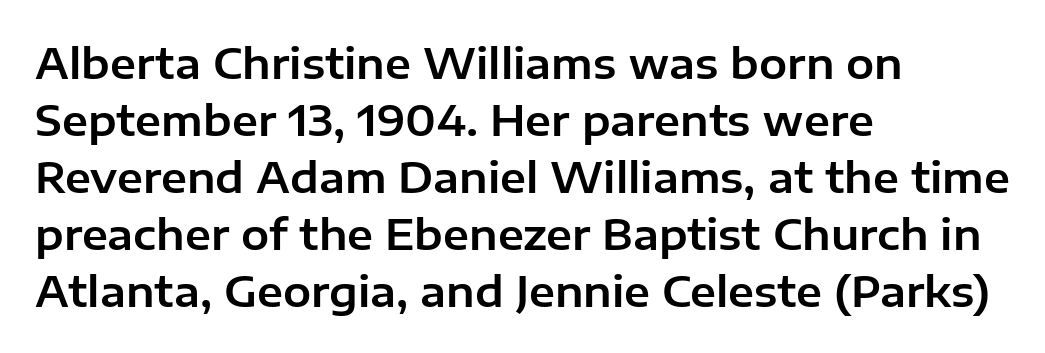
The image shows 42 px sans-serif type, upright; set left-aligned, normal line spacing (1.36x), normal letter spacing, not underlined; low stroke contrast and a medium x-height.
